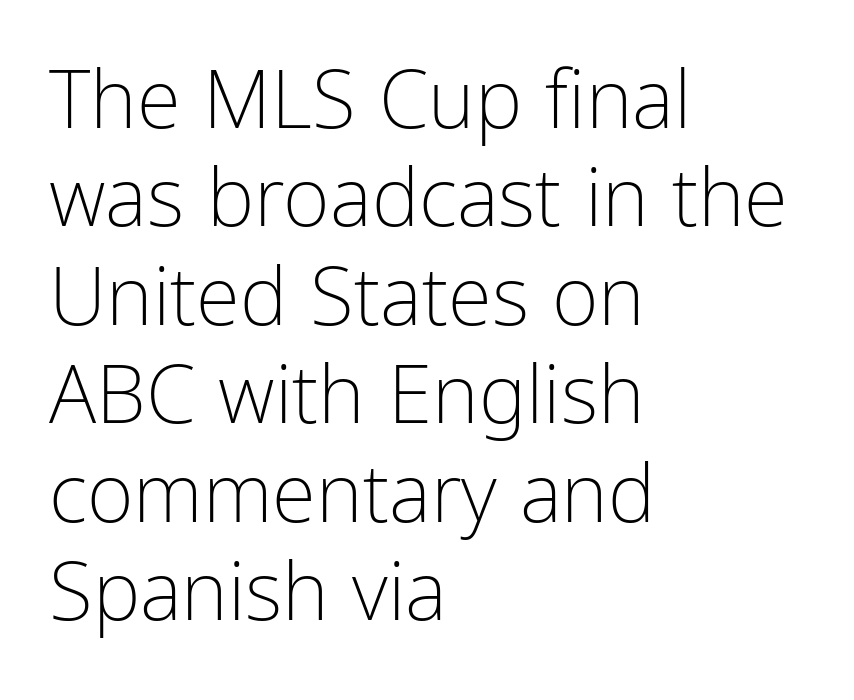
A typesetter would call this proportional, since set widths differ per character. Nope, no serifs anywhere on these letters. The strokes are not fattened; the text isn't bold. These lines keep a tight, regular rhythm from letter to letter. Anything drawn beneath the words? Only blank space. Every stem runs plumb, perpendicular to the baseline.
